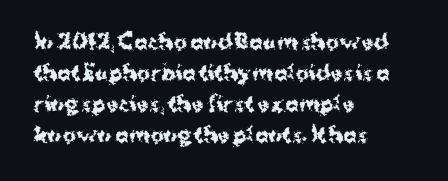
{"italic": "no", "bold": "yes", "underline": "no", "align": "left", "line_spacing": "normal", "line_spacing_ratio": 1.55, "letter_spacing": "normal", "letter_spacing_em": 0.0, "glyph_px": 20}
